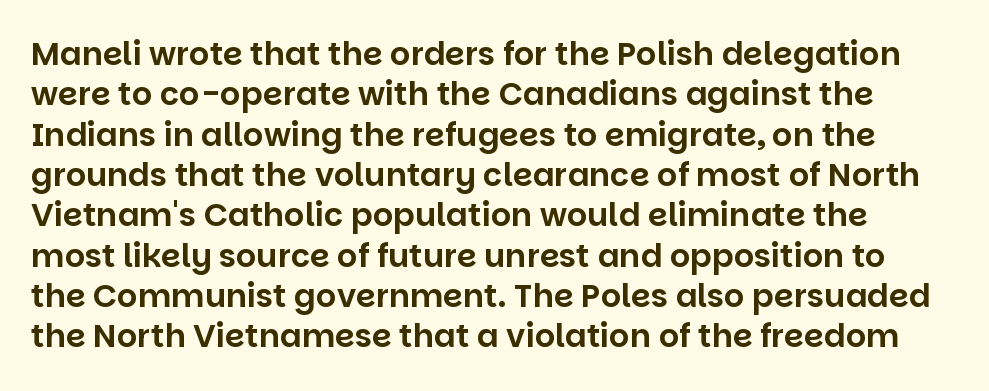
The image shows 32 px sans-serif type, upright; set normal line spacing (1.26x), normal letter spacing, not underlined; low stroke contrast and a large x-height.
